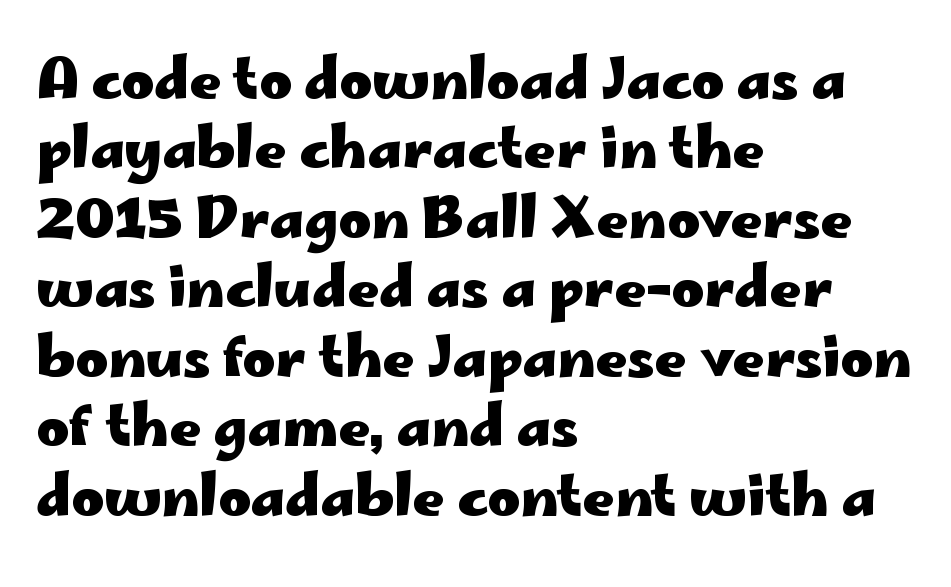
This is the regular roman posture of the typeface. Casual observation: everything's shoved over to the left. Check the space under the baseline: it is left empty. Here the designer chose a conventional face with non-uniform glyph widths. Is the type bold? Yes — the strokes are clearly thick and heavy. Classification — sans serif.
